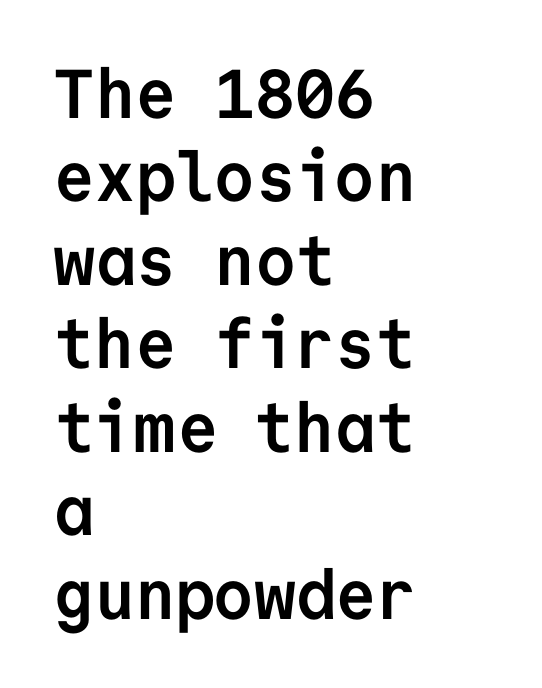
The image shows 69 px semibold sans-serif type, upright, monospaced; set left-aligned, line spacing 1.21x, normal letter spacing, not underlined; low stroke contrast and a medium x-height.
